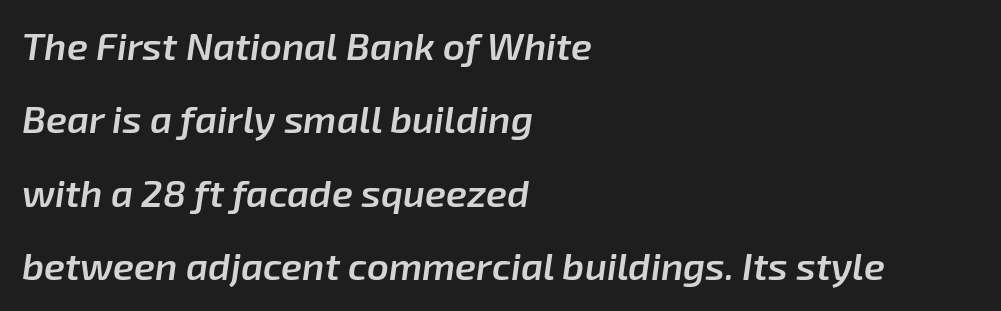
{"italic": "yes", "lean": "right", "slant_degrees": 8, "bold": "semi", "weight": "semibold", "width": "normal", "stroke_contrast": "low", "x_height": "medium", "monospaced": "no", "underline": "no", "align": "left", "line_spacing": "loose", "line_spacing_ratio": 1.93, "letter_spacing": "normal", "letter_spacing_em": 0.0, "glyph_px": 38}
